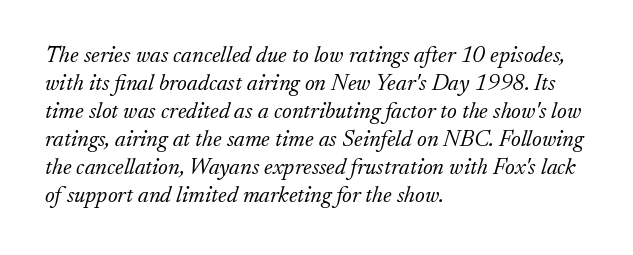
Q: Is the text bold? A: No.
Q: Is the text italic (slanted)? A: Yes, it leans right by about 17 degrees.
Q: Is the text underlined? A: No.
Q: How is the paragraph aligned? A: Left-aligned.
Q: Is the spacing between letters normal or unusually wide? A: Normal.
